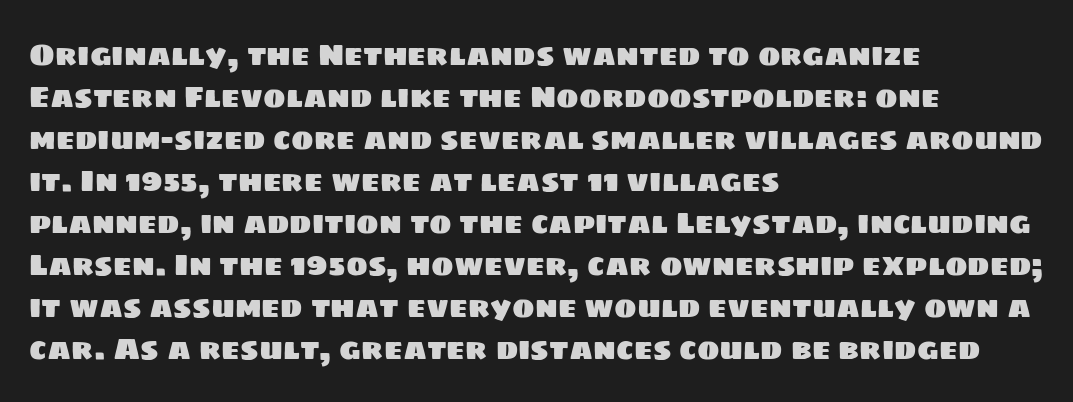
The image shows 30 px sans-serif type; set left-aligned, normal line spacing (1.4x), normal letter spacing, not underlined; low stroke contrast and a large x-height.
